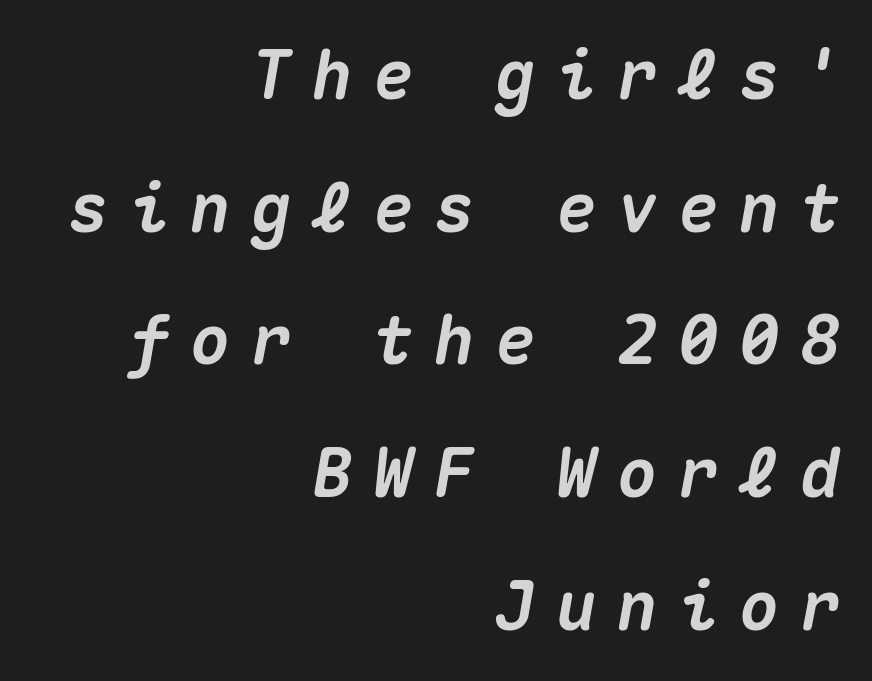
An italicized treatment has been applied to the whole sample. The glyphs are unaccompanied by any horizontal stroke below them. Quick note: interline space is abundant. This sample has the even, mechanical cadence of fixed-width lettering.
